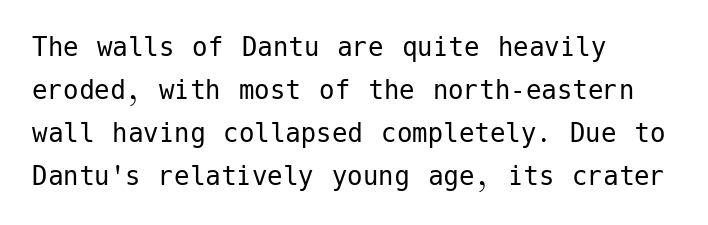
Q: Is the text bold? A: No.
Q: Is the text italic (slanted)? A: No, it is upright.
Q: Is the typeface a serif or a sans-serif typeface? A: Sans-serif.
Q: Is the text underlined? A: No.
Q: How is the paragraph aligned? A: Left-aligned.
Q: Is the spacing between letters normal or unusually wide? A: Normal.
Q: Is the spacing between lines tight, normal or loose? A: Normal.
Q: Width (condensed, normal, or wide)? A: Normal.
Q: Stroke contrast? A: Low.
Q: x-height? A: Medium.
